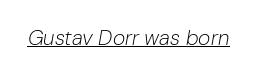
The image shows 21 px text type, italic (leaning right); set normal letter spacing, underlined.
